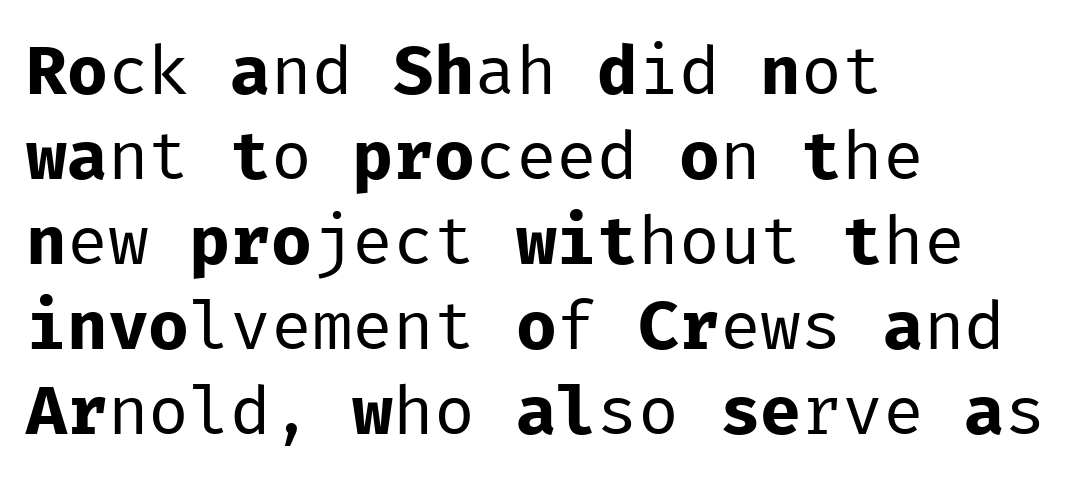
Q: Is the text bold? A: No.
Q: Is the text italic (slanted)? A: No, it is upright.
Q: Is the typeface a serif or a sans-serif typeface? A: Sans-serif.
Q: Is the text underlined? A: No.
Q: How is the paragraph aligned? A: Left-aligned.
Q: Is the spacing between letters normal or unusually wide? A: Normal.
Q: Is the spacing between lines tight, normal or loose? A: Normal.
Q: Width (condensed, normal, or wide)? A: Normal.
Q: Stroke contrast? A: Low.
Q: x-height? A: Medium.
Q: Monospaced? A: Yes.
